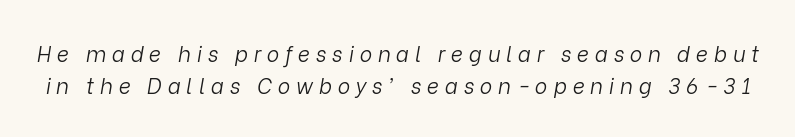
Q: Is the text bold? A: No.
Q: Is the text italic (slanted)? A: Yes, it leans right by about 9 degrees.
Q: Is the text underlined? A: No.
Q: Is the spacing between letters normal or unusually wide? A: Unusually wide.
Q: Is the spacing between lines tight, normal or loose? A: Normal.
